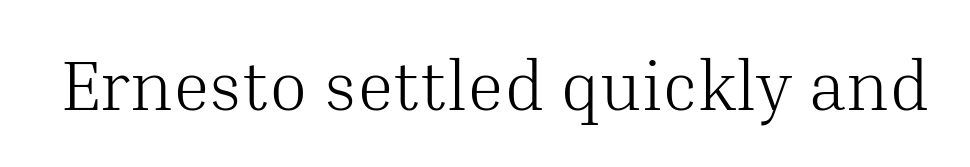
The image shows 70 px light serif type, upright; set normal letter spacing, not underlined; medium stroke contrast and a medium x-height.
